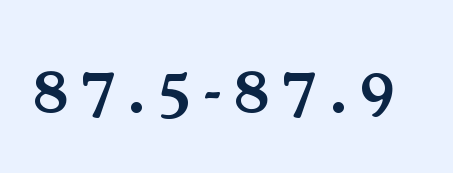
{"serif": "yes", "italic": "no", "bold": "semi", "weight": "semibold", "width": "normal", "stroke_contrast": "medium", "x_height": "small", "monospaced": "no", "underline": "no", "letter_spacing": "wide", "letter_spacing_em": 0.21, "glyph_px": 62}
